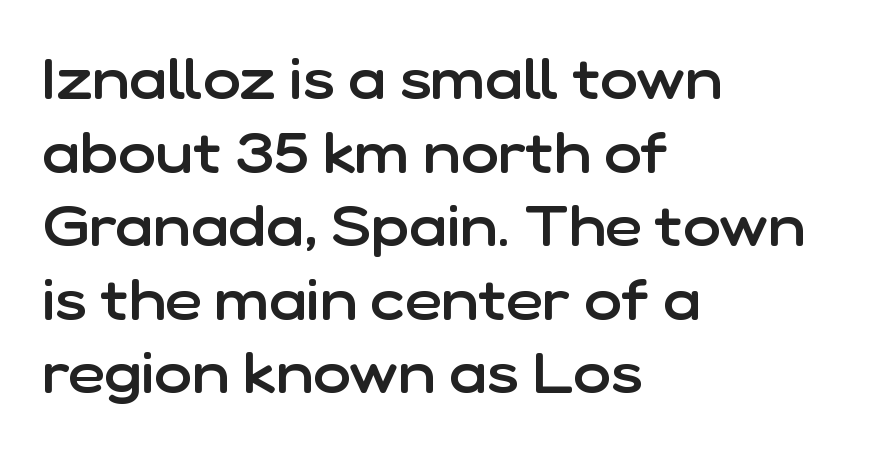
The image shows 57 px semibold sans-serif type, upright; set left-aligned, normal line spacing (1.29x), normal letter spacing, not underlined; low stroke contrast and a medium x-height.
